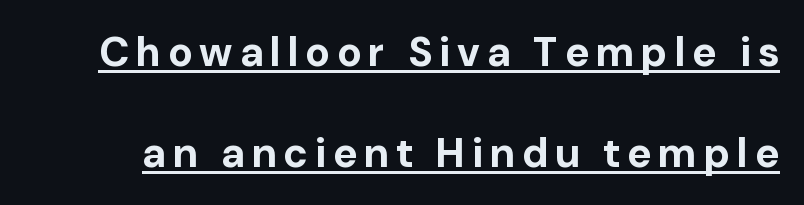
Q: Is the text bold? A: Yes.
Q: Is the text italic (slanted)? A: No, it is upright.
Q: Is the typeface a serif or a sans-serif typeface? A: Sans-serif.
Q: Is the text underlined? A: Yes.
Q: Is the spacing between lines tight, normal or loose? A: Loose.
Q: Width (condensed, normal, or wide)? A: Normal.
Q: Stroke contrast? A: Low.
Q: x-height? A: Medium.
Q: Monospaced? A: No.
